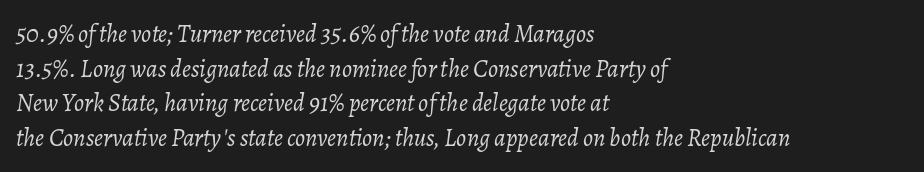
The glyphs look as if they've been sheared to an angle. The paragraph shown leans on its left margin. The baseline area is clear. Words appear dense and cohesive because spacing is normal. Normally led — the rows are evenly, conventionally spaced.
